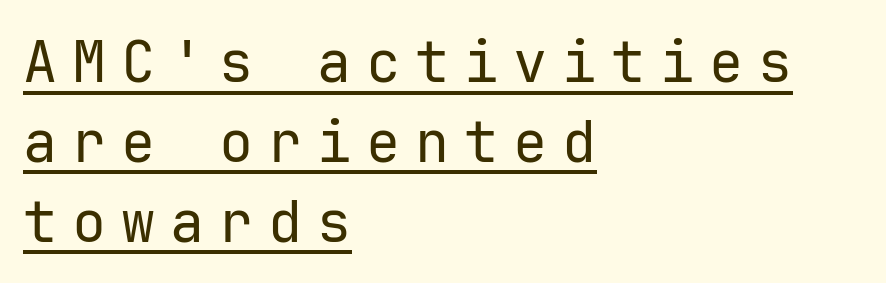
The block of text has a typical density, with ordinary space between rows. This rendering uses left alignment, leaving the right contour irregular. Has an underline been added? It has. Do the letters lean? They stand straight.
